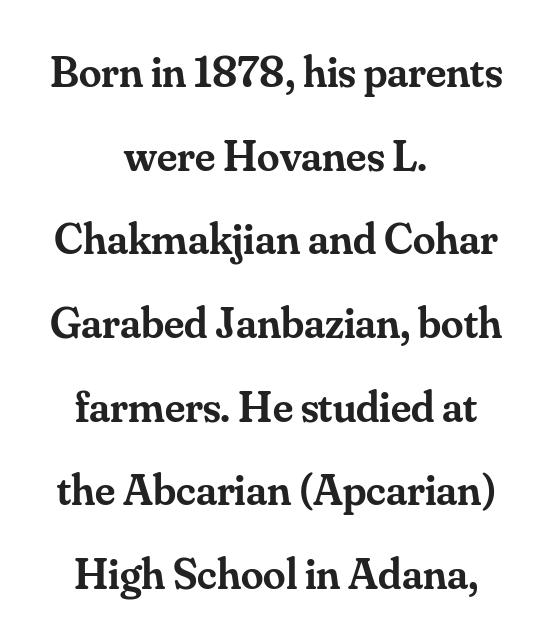
The image shows 45 px semibold serif type, upright; set centered, line spacing 1.86x, normal letter spacing, not underlined; medium stroke contrast and a small x-height.
